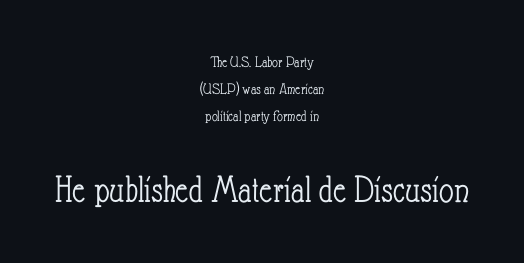
Q: Is the text bold? A: No.
Q: Is the text italic (slanted)? A: No, it is upright.
Q: Is the text underlined? A: No.
Q: How is the paragraph aligned? A: Centered.
Q: Is the spacing between letters normal or unusually wide? A: Normal.
Q: Is the spacing between lines tight, normal or loose? A: Normal.
Q: Which block of text is set in a larger size, the first (top) or the second (bottom)? A: The second (bottom) one.
Q: Width (condensed, normal, or wide)? A: Condensed.
Q: Stroke contrast? A: Low.
Q: x-height? A: Small.
Q: Monospaced? A: No.
